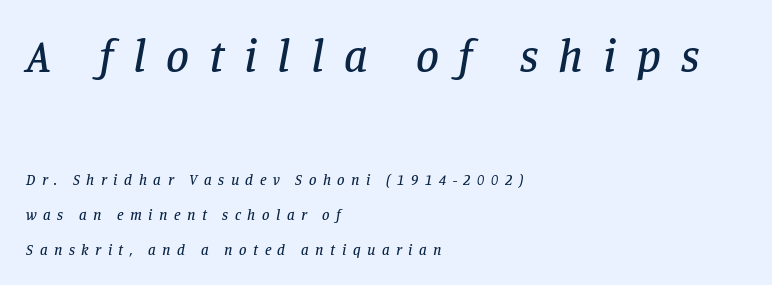
The image shows 46 px serif type, italic (leaning right); set left-aligned, loose line spacing (2.33x), unusually wide letter spacing (+0.43 em), not underlined; the first (top) block is 3.07x larger; low stroke contrast and a large x-height.
